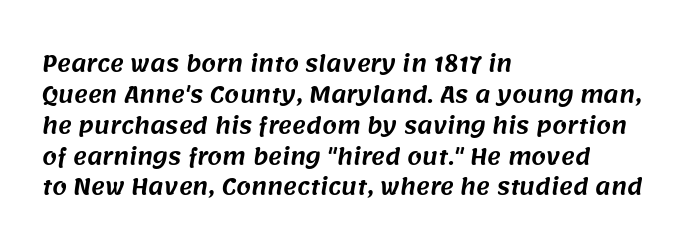
The lines in this sample share a left origin and differ only in where they stop. Underline: absent. If you measured baseline to baseline, you'd find a middling distance. Caption: standard tracking, unaltered.
